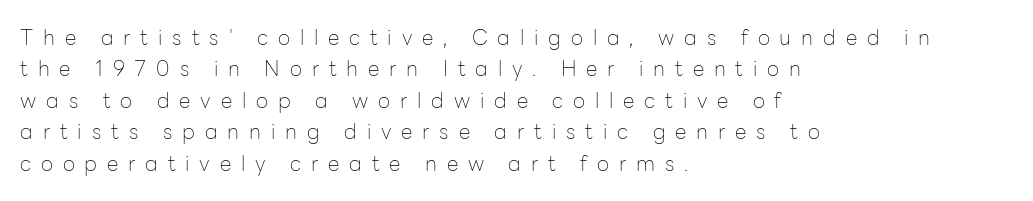
Q: Is the text bold? A: No.
Q: Is the text italic (slanted)? A: No, it is upright.
Q: Is the text underlined? A: No.
Q: How is the paragraph aligned? A: Left-aligned.
Q: Is the spacing between letters normal or unusually wide? A: Unusually wide.
Q: Is the spacing between lines tight, normal or loose? A: Normal.
